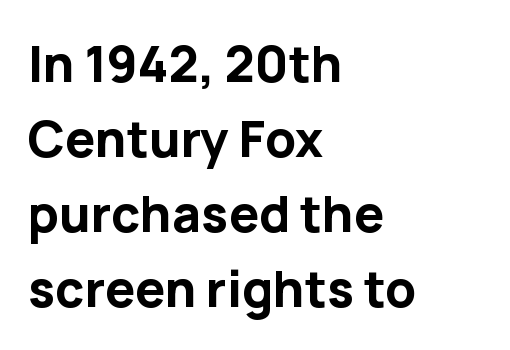
Q: Is the text bold? A: Yes.
Q: Is the text italic (slanted)? A: No, it is upright.
Q: Is the typeface a serif or a sans-serif typeface? A: Sans-serif.
Q: Is the text underlined? A: No.
Q: How is the paragraph aligned? A: Left-aligned.
Q: Is the spacing between letters normal or unusually wide? A: Normal.
Q: Is the spacing between lines tight, normal or loose? A: Normal.
Q: Width (condensed, normal, or wide)? A: Normal.
Q: Stroke contrast? A: Low.
Q: x-height? A: Medium.
Q: Monospaced? A: No.
